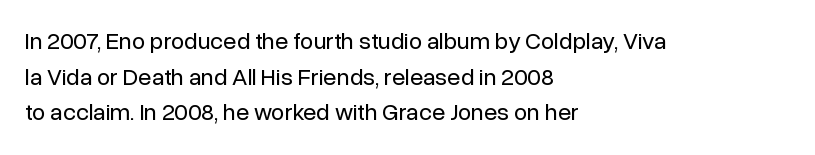
{"italic": "no", "bold": "no", "underline": "no", "align": "left", "line_spacing": "normal", "line_spacing_ratio": 1.48, "letter_spacing": "normal", "letter_spacing_em": 0.0, "glyph_px": 24}
